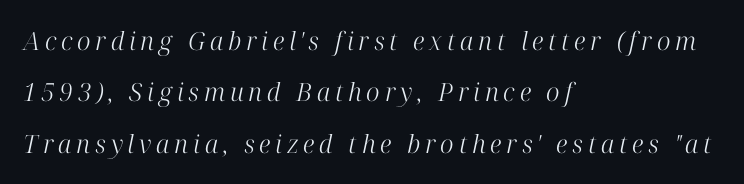
{"italic": "yes", "lean": "right", "slant_degrees": 12, "bold": "no", "underline": "no", "align": "left", "line_spacing": "loose", "line_spacing_ratio": 2.06, "glyph_px": 25}
